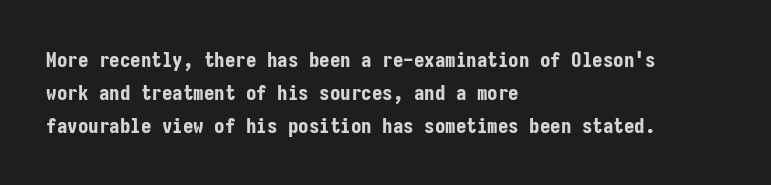
The image shows 21 px bold type, upright; set left-aligned, normal line spacing (1.57x), normal letter spacing, not underlined.
